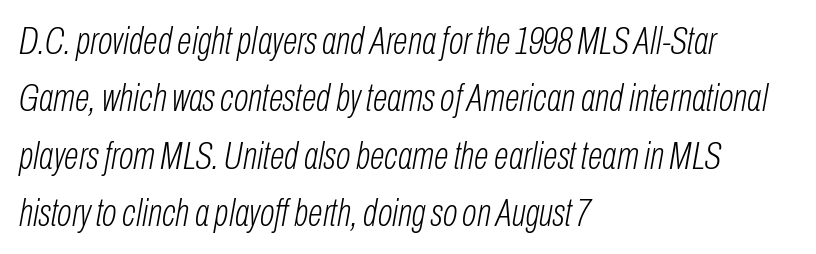
{"italic": "yes", "lean": "right", "slant_degrees": 10, "bold": "no", "weight": "light", "width": "condensed", "stroke_contrast": "low", "x_height": "medium", "monospaced": "no", "underline": "no", "align": "left", "line_spacing": "normal", "line_spacing_ratio": 1.47, "letter_spacing": "normal", "letter_spacing_em": 0.0, "glyph_px": 39}
